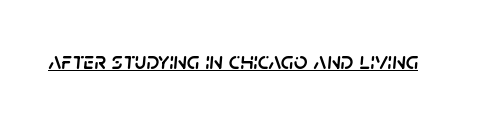
This is underlined copy, the kind a proofreader might mark for attention. This is oblique type, the kind used for emphasis or titles. Short note: letters normally spaced.
